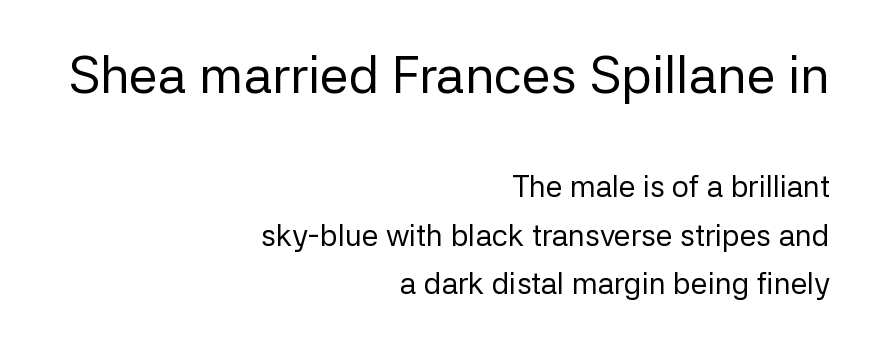
The image shows 52 px regular-weight sans-serif type, upright; set right-aligned, normal line spacing (1.61x), normal letter spacing, not underlined; the first (top) block is 1.73x larger; low stroke contrast and a medium x-height.
